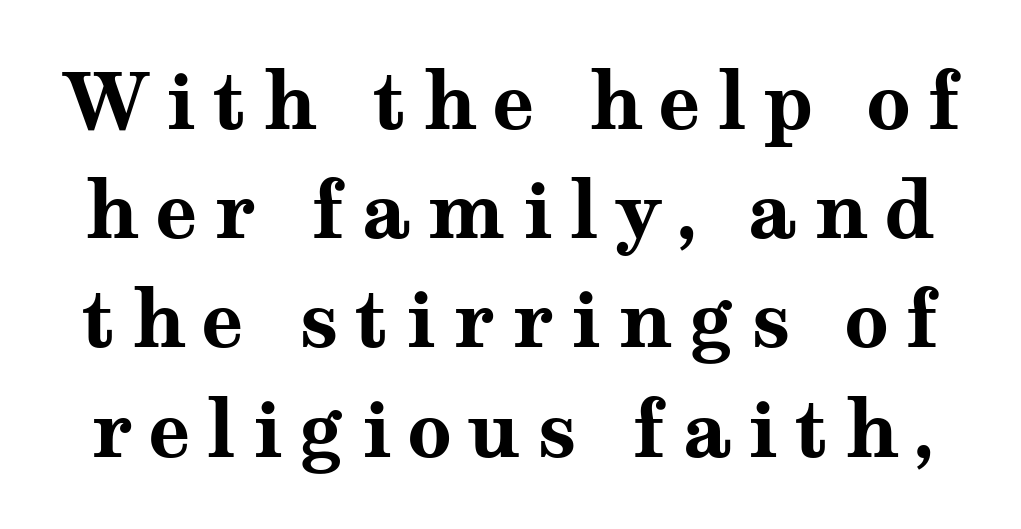
Words float on clear page, feet unadorned. Tall strokes in this sample are plumb rather than angled. Does the weight exceed regular? Yes, all the way to bold. A typesetter would call this heavily tracked-out type. Think of a printed novel: that variable character pitch is what you see here. Observe the serifs anchoring each vertical stroke in this sample.
